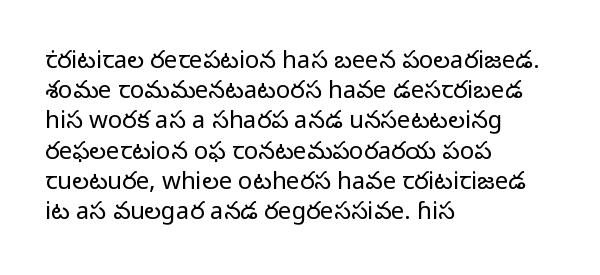
The image shows 24 px text type, upright; set left-aligned, normal line spacing (1.26x), normal letter spacing, not underlined.
